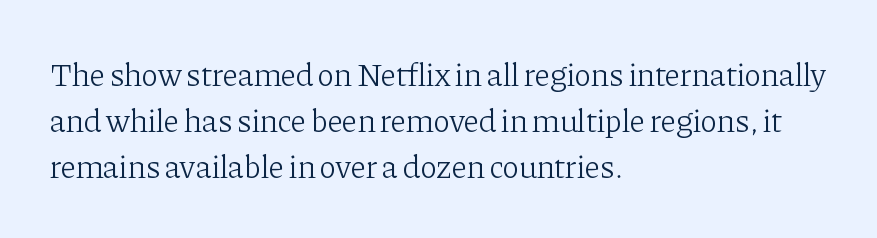
Q: Is the text bold? A: No.
Q: Is the text italic (slanted)? A: No, it is upright.
Q: Is the typeface a serif or a sans-serif typeface? A: Serif.
Q: Is the text underlined? A: No.
Q: How is the paragraph aligned? A: Left-aligned.
Q: Is the spacing between letters normal or unusually wide? A: Normal.
Q: Is the spacing between lines tight, normal or loose? A: Normal.
Q: Width (condensed, normal, or wide)? A: Normal.
Q: Stroke contrast? A: Low.
Q: x-height? A: Medium.
Q: Monospaced? A: No.
